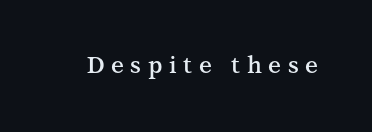
The image shows 23 px text type, upright; set unusually wide letter spacing (+0.29 em), not underlined.
